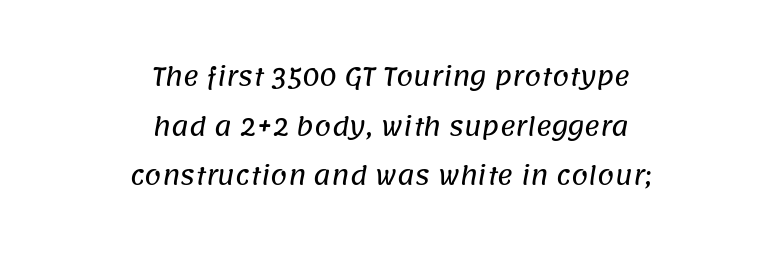
Underlining? Definitely not there. Horizontally, the lines are justified to the midpoint only. Honestly, the rows look like they've been pulled way apart. Between one letter and the next there's only the usual sliver of space.
